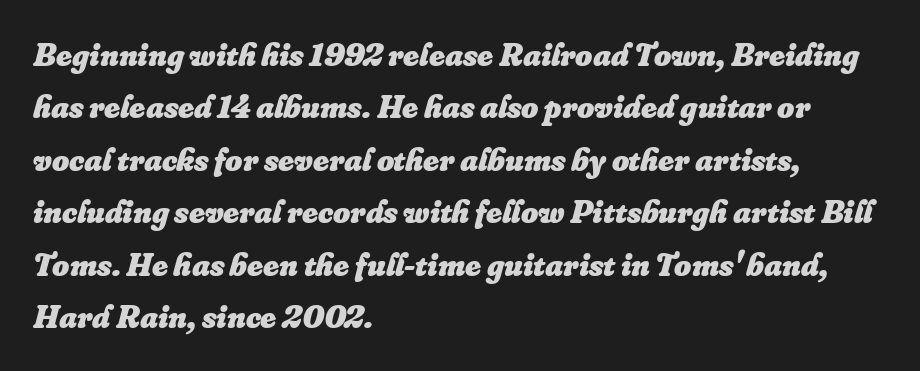
{"italic": "yes", "lean": "right", "slant_degrees": 16, "bold": "yes", "weight": "heavy", "width": "normal", "stroke_contrast": "low", "x_height": "small", "monospaced": "no", "underline": "no", "align": "left", "line_spacing": "normal", "line_spacing_ratio": 1.59, "letter_spacing": "normal", "letter_spacing_em": 0.0, "glyph_px": 33}
